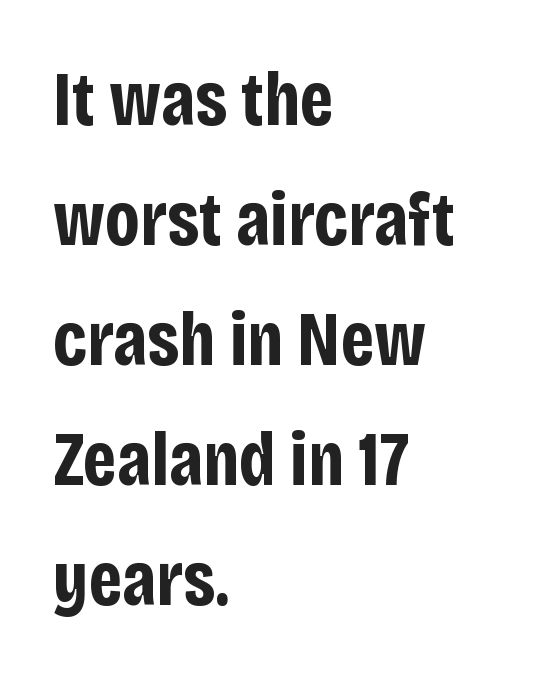
Q: Is the text bold? A: Yes.
Q: Is the text italic (slanted)? A: No, it is upright.
Q: Is the typeface a serif or a sans-serif typeface? A: Sans-serif.
Q: Is the text underlined? A: No.
Q: How is the paragraph aligned? A: Left-aligned.
Q: Is the spacing between letters normal or unusually wide? A: Normal.
Q: Is the spacing between lines tight, normal or loose? A: Normal.
Q: Width (condensed, normal, or wide)? A: Condensed.
Q: Stroke contrast? A: Low.
Q: x-height? A: Large.
Q: Monospaced? A: No.
